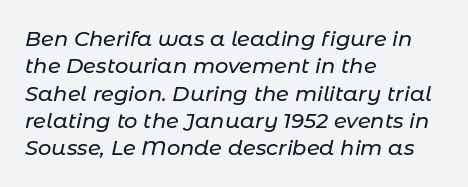
{"italic": "yes", "lean": "right", "slant_degrees": 11, "underline": "no", "align": "left", "line_spacing": "normal", "line_spacing_ratio": 1.3, "letter_spacing": "normal", "letter_spacing_em": 0.0, "glyph_px": 21}
